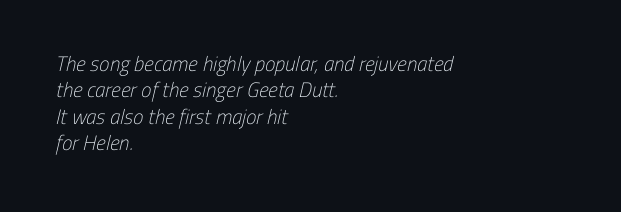
{"bold": "no", "underline": "no", "align": "left", "line_spacing": "normal", "line_spacing_ratio": 1.26, "letter_spacing": "normal", "letter_spacing_em": 0.0, "glyph_px": 21}
